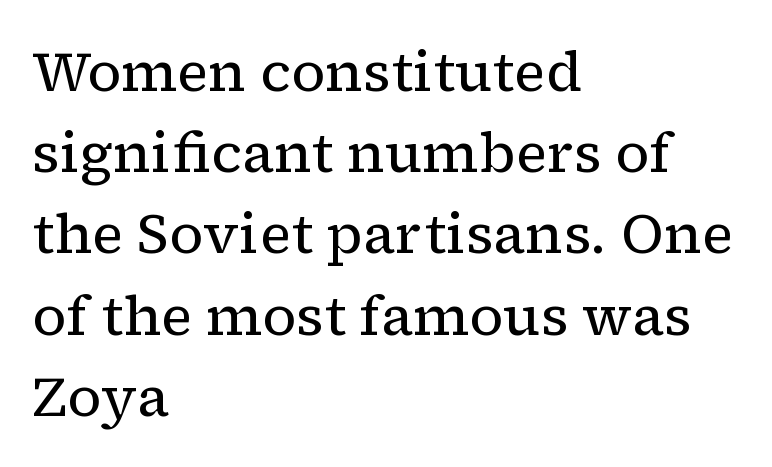
The image shows 56 px regular-weight serif type, upright; set left-aligned, normal line spacing (1.45x), normal letter spacing, not underlined; low stroke contrast and a medium x-height.
